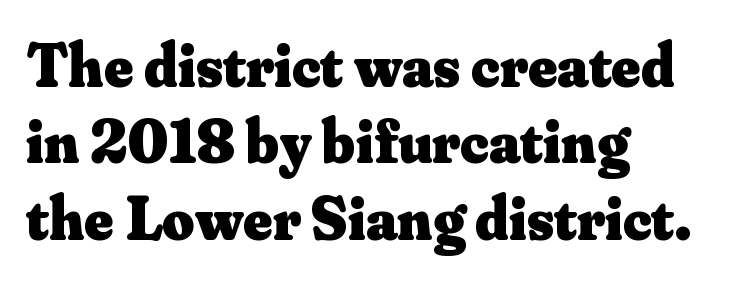
The image shows 62 px heavy serif type, upright; set left-aligned, line spacing 1.23x, normal letter spacing, not underlined; medium stroke contrast and a small x-height.
